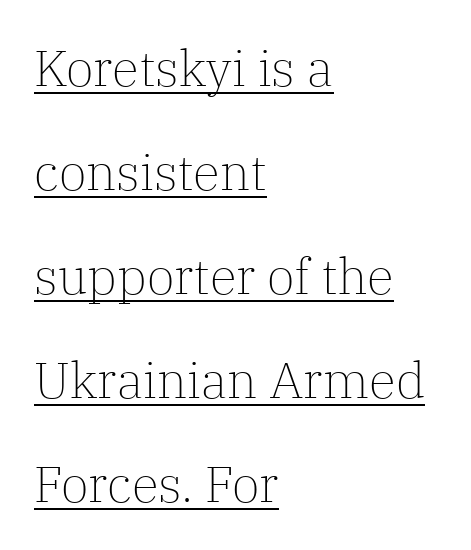
Vertical spacing — loose. Summary of weight: not heavy and not bold. Serif or sans? Serif — the stroke terminals have little feet. Does a line run under the words? Yes, clearly. How are the letters spaced? Ordinarily, with no added tracking.
